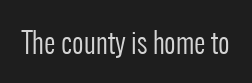
{"serif": "no", "italic": "no", "bold": "no", "weight": "regular", "width": "condensed", "stroke_contrast": "low", "x_height": "medium", "monospaced": "no", "underline": "no", "letter_spacing": "normal", "letter_spacing_em": 0.0, "glyph_px": 28}
